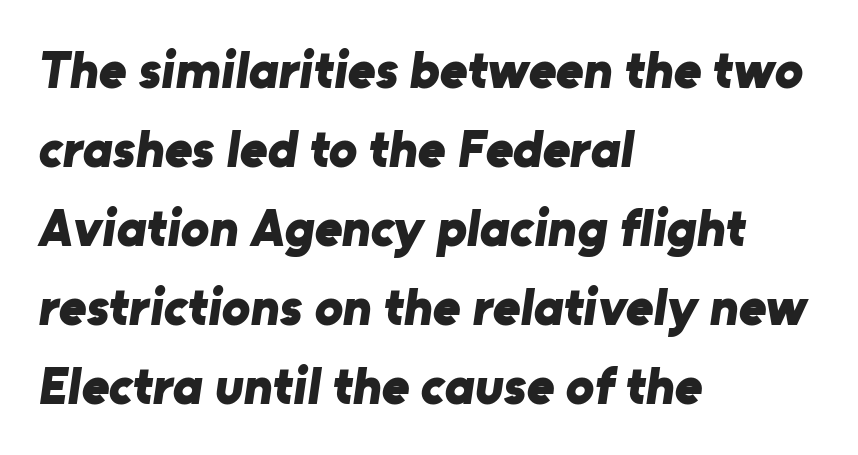
Q: Is the text bold? A: Yes.
Q: Is the typeface a serif or a sans-serif typeface? A: Sans-serif.
Q: Is the text underlined? A: No.
Q: How is the paragraph aligned? A: Left-aligned.
Q: Is the spacing between letters normal or unusually wide? A: Normal.
Q: Is the spacing between lines tight, normal or loose? A: Normal.
Q: Width (condensed, normal, or wide)? A: Normal.
Q: Stroke contrast? A: Low.
Q: x-height? A: Medium.
Q: Monospaced? A: No.
